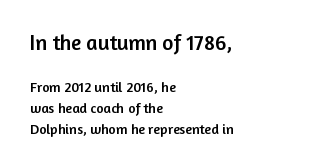
Q: Is the text italic (slanted)? A: No, it is upright.
Q: Is the text underlined? A: No.
Q: How is the paragraph aligned? A: Left-aligned.
Q: Is the spacing between letters normal or unusually wide? A: Normal.
Q: Is the spacing between lines tight, normal or loose? A: Normal.
Q: Which block of text is set in a larger size, the first (top) or the second (bottom)? A: The first (top) one.
